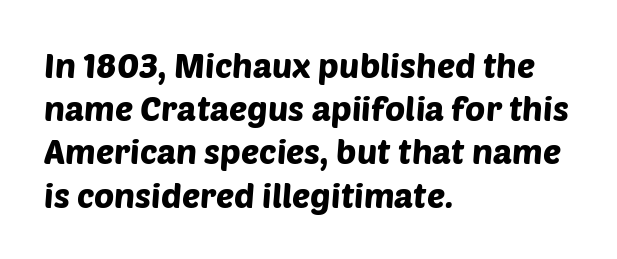
Compared with typical body copy, the letter spacing here is the same. Spacing verdict: proportional, widths tailored to each character. Is this a sans? Yes — the strokes have no serifs. Which margin do the lines hug? The left one — the right edge is uneven. Line spacing here is normal.
